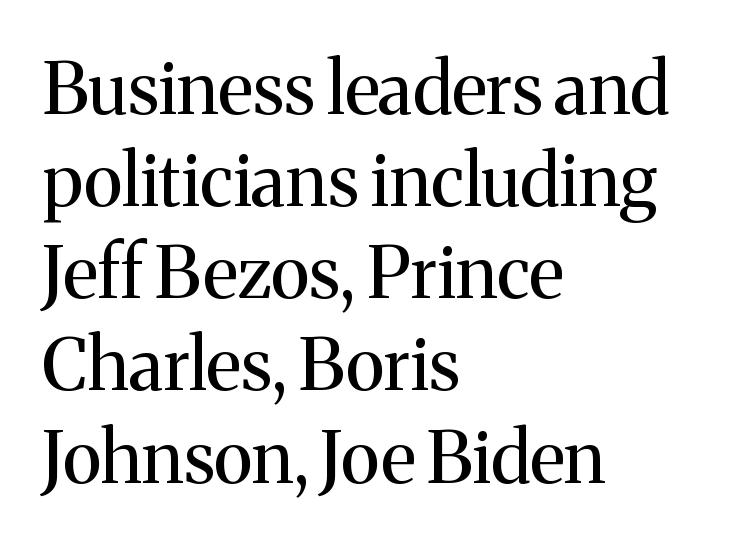
{"serif": "yes", "italic": "no", "bold": "no", "weight": "regular", "width": "normal", "stroke_contrast": "medium", "x_height": "medium", "monospaced": "no", "underline": "no", "align": "left", "line_spacing": "normal", "line_spacing_ratio": 1.28, "letter_spacing": "normal", "letter_spacing_em": 0.0, "glyph_px": 72}
